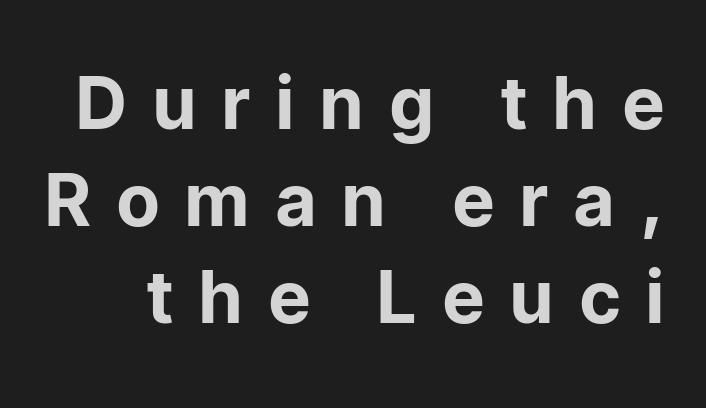
{"serif": "no", "italic": "no", "width": "normal", "stroke_contrast": "low", "x_height": "medium", "monospaced": "no", "underline": "no", "line_spacing": "normal", "line_spacing_ratio": 1.35, "letter_spacing": "wide", "letter_spacing_em": 0.34, "glyph_px": 72}
